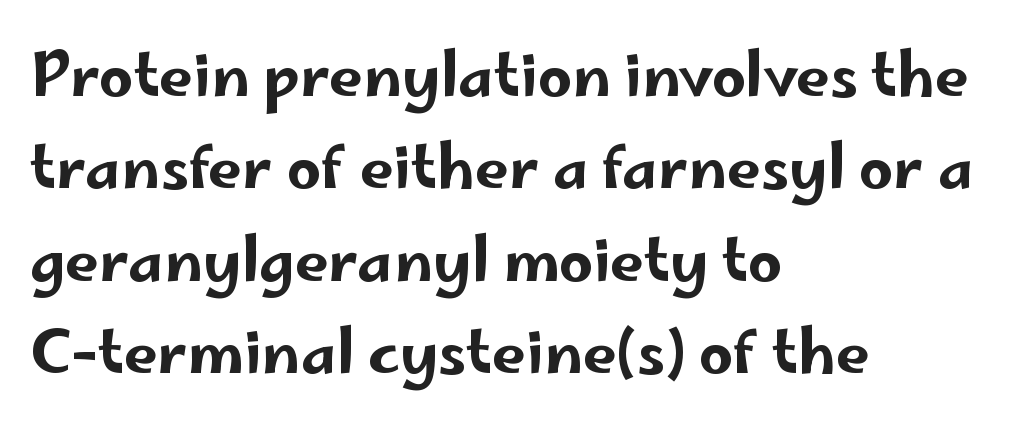
Q: Is the text italic (slanted)? A: No, it is upright.
Q: Is the typeface a serif or a sans-serif typeface? A: Sans-serif.
Q: Is the text underlined? A: No.
Q: How is the paragraph aligned? A: Left-aligned.
Q: Is the spacing between letters normal or unusually wide? A: Normal.
Q: Is the spacing between lines tight, normal or loose? A: Normal.
Q: Width (condensed, normal, or wide)? A: Wide.
Q: Stroke contrast? A: Low.
Q: x-height? A: Small.
Q: Monospaced? A: No.
